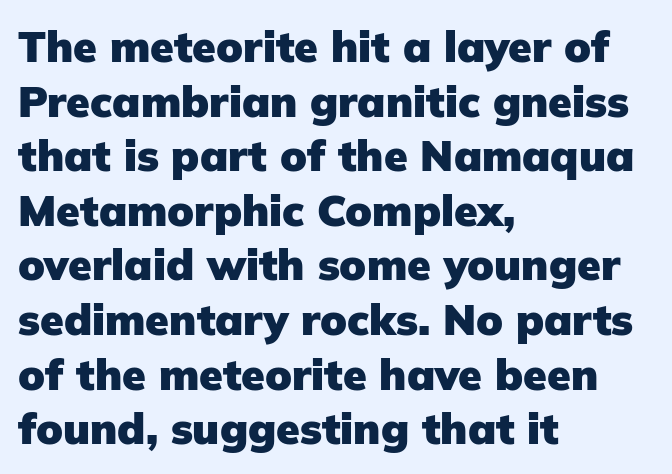
Stroke thickness is high; the sample reads as a true bold. Inter-character spacing is left at the font's built-in metrics. Is this a fixed-width face? No — the glyphs have proportional, varying widths. Nothing sits at the stroke ends, so this counts as sans-serif. Every stem runs plumb, perpendicular to the baseline.
